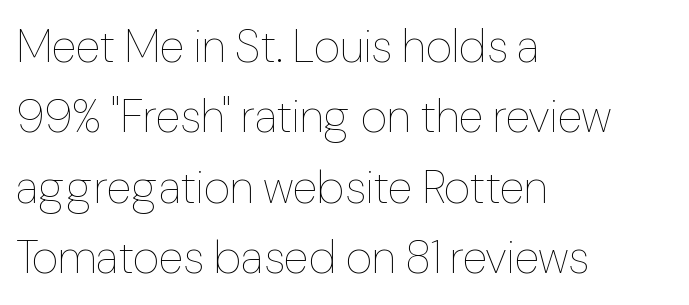
{"italic": "no", "bold": "no", "weight": "thin", "width": "normal", "stroke_contrast": "low", "x_height": "medium", "monospaced": "no", "underline": "no", "align": "left", "line_spacing": "normal", "line_spacing_ratio": 1.53, "letter_spacing": "normal", "letter_spacing_em": 0.0, "glyph_px": 46}
